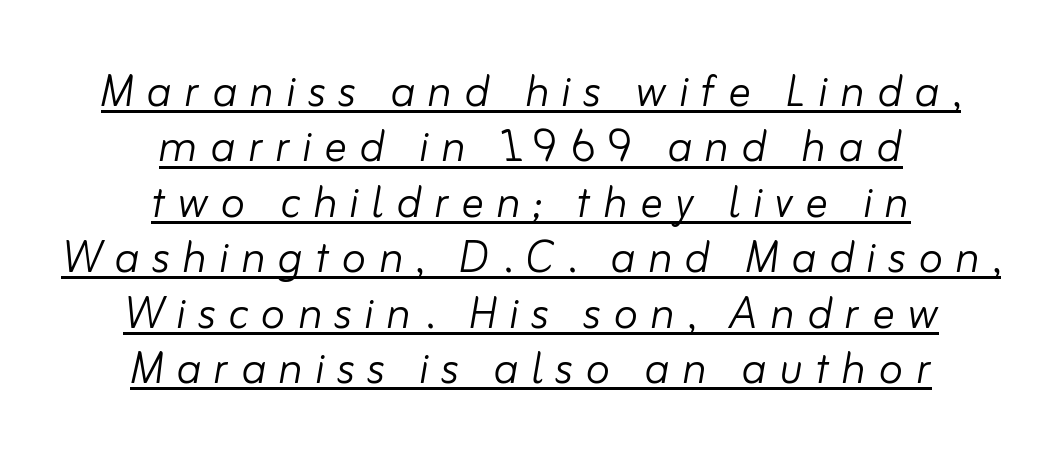
The image shows 56 px light type, italic (leaning right); set centered, tight line spacing (0.99x), unusually wide letter spacing (+0.22 em), underlined; low stroke contrast and a small x-height.
